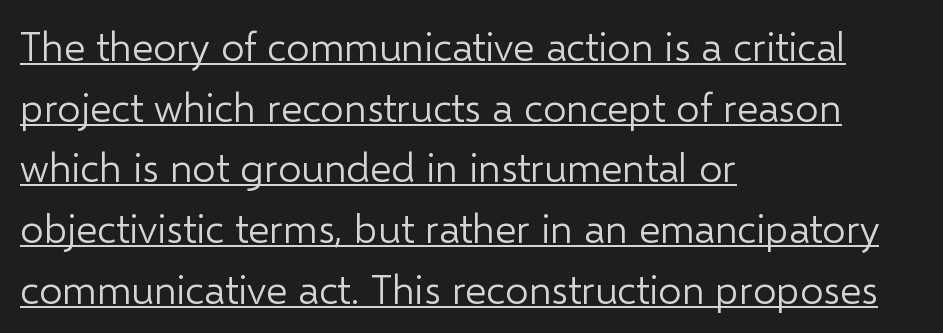
{"serif": "no", "italic": "no", "bold": "no", "weight": "light", "width": "normal", "stroke_contrast": "low", "x_height": "medium", "monospaced": "no", "underline": "yes", "align": "left", "line_spacing": "normal", "line_spacing_ratio": 1.48, "letter_spacing": "normal", "letter_spacing_em": 0.0, "glyph_px": 41}
